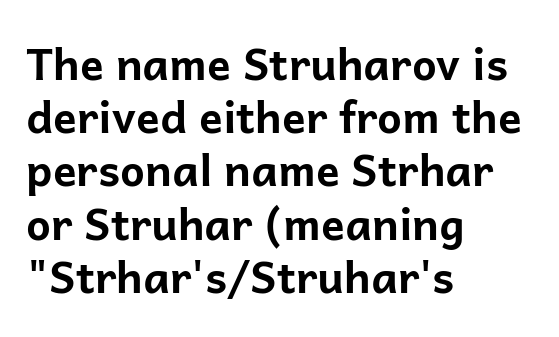
The image shows 44 px bold sans-serif type, upright; set left-aligned, line spacing 1.21x, normal letter spacing, not underlined; low stroke contrast and a medium x-height.
